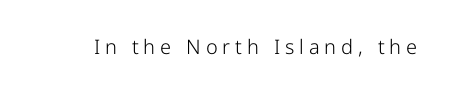
Honestly, the letter spacing is so wide it's the main thing you notice. The foot of each line stays bare and open. The lettering stays uniformly vertical, giving the passage a roman look. The letterforms sit at book weight or below.
